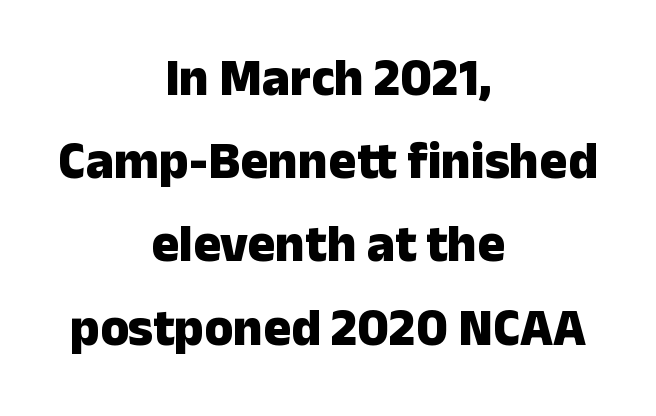
Proportional: the letters do not fall into vertical columns. Every stem runs plumb, perpendicular to the baseline. Rows of type keep a routine distance in the vertical direction. Caption: bold face, heavy strokes. Any mark beneath the type? The region is blank. Nope, no serifs anywhere on these letters.
